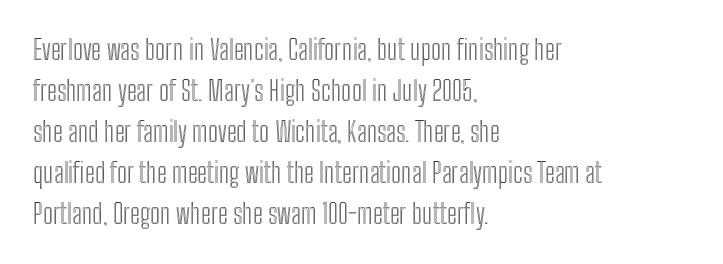
Underlining? Definitely not there. The passage shown stacks its lines at a standard gap. Tall strokes in this sample are plumb rather than angled. Is the block centered? No — it sits flush against the left margin.
